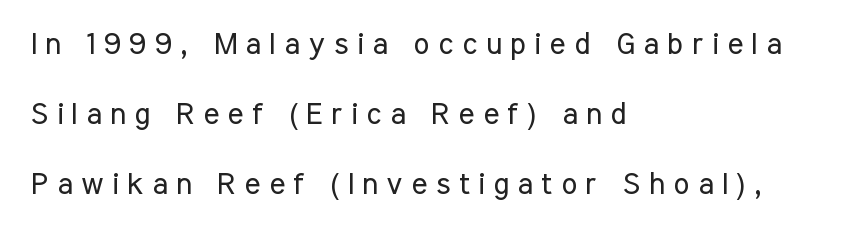
Is the block centered? No — it sits flush against the left margin. The lettering stays uniformly vertical, giving the passage a roman look. Weight: not bold — regular or lighter. This sample has the flowing, uneven cadence of proportional lettering. The typeface chosen for these lines omits serifs. The letterforms stand isolated, each surrounded by extra space.
